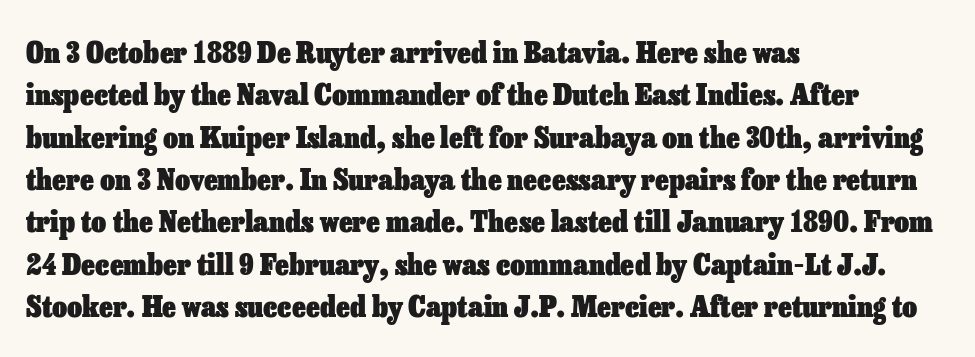
Q: Is the text bold? A: Yes.
Q: Is the text italic (slanted)? A: No, it is upright.
Q: Is the text underlined? A: No.
Q: How is the paragraph aligned? A: Left-aligned.
Q: Is the spacing between letters normal or unusually wide? A: Normal.
Q: Is the spacing between lines tight, normal or loose? A: Normal.
Q: Width (condensed, normal, or wide)? A: Normal.
Q: Stroke contrast? A: Low.
Q: x-height? A: Medium.
Q: Monospaced? A: No.
